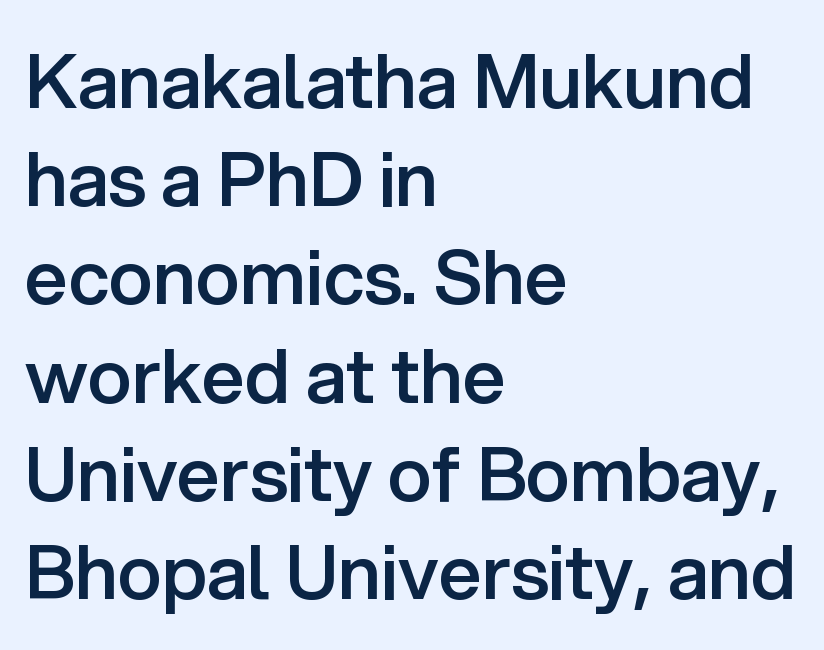
You can tell from the bare stems that sans-serif type was used. The string is rendered with underlining switched off. The face used here is rendered with its standard letterfit. Every character sits straight up, as roman type does. Is the type bold? Partly — it's a semibold, heavier than regular but not fully bold. Casual observation: everything's shoved over to the left.
